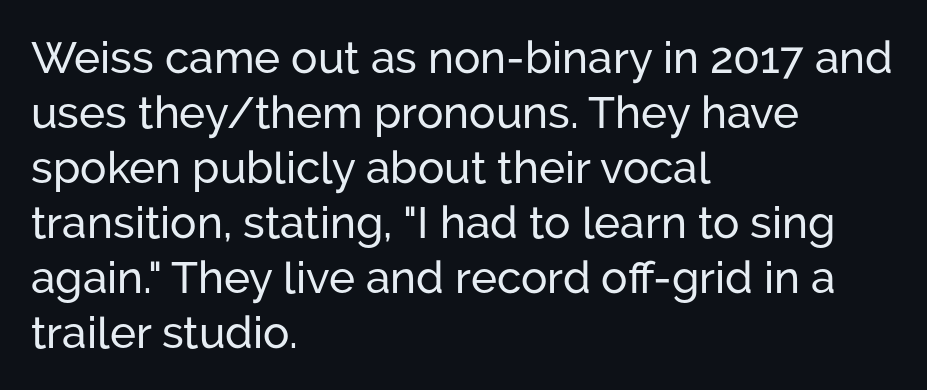
Q: Is the text italic (slanted)? A: No, it is upright.
Q: Is the typeface a serif or a sans-serif typeface? A: Sans-serif.
Q: Is the text underlined? A: No.
Q: How is the paragraph aligned? A: Left-aligned.
Q: Is the spacing between letters normal or unusually wide? A: Normal.
Q: Is the spacing between lines tight, normal or loose? A: Normal.
Q: Width (condensed, normal, or wide)? A: Normal.
Q: Stroke contrast? A: Low.
Q: x-height? A: Medium.
Q: Monospaced? A: No.
